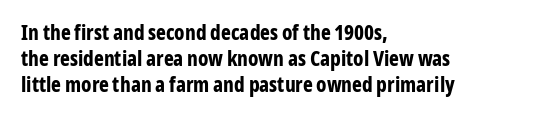
Q: Is the text bold? A: Yes.
Q: Is the text italic (slanted)? A: No, it is upright.
Q: Is the text underlined? A: No.
Q: How is the paragraph aligned? A: Left-aligned.
Q: Is the spacing between letters normal or unusually wide? A: Normal.
